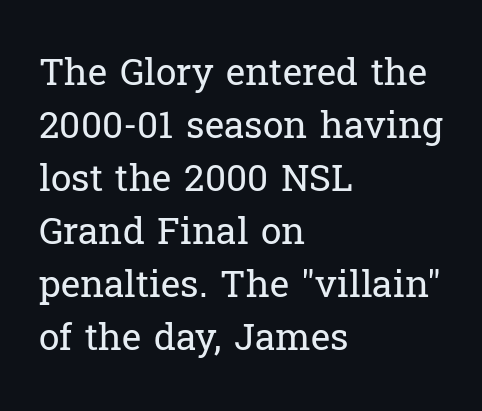
{"serif": "yes", "italic": "no", "bold": "no", "weight": "regular", "width": "normal", "stroke_contrast": "low", "x_height": "medium", "monospaced": "no", "underline": "no", "align": "left", "line_spacing": "normal", "line_spacing_ratio": 1.43, "letter_spacing": "normal", "letter_spacing_em": 0.0, "glyph_px": 37}
